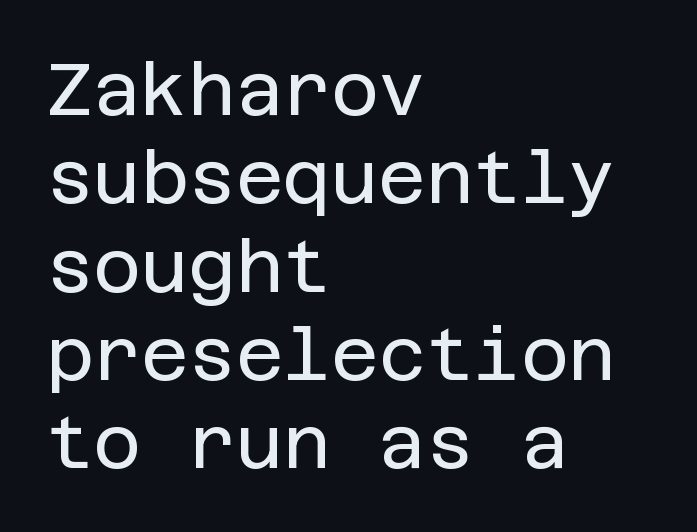
Stroke mass is kept to a normal reading level or below. The face used here is a sans, in the tradition of grotesques and geometrics. If you drew a ruler down the left edge, every line would touch it. Rendered with straight, roman letterforms.
